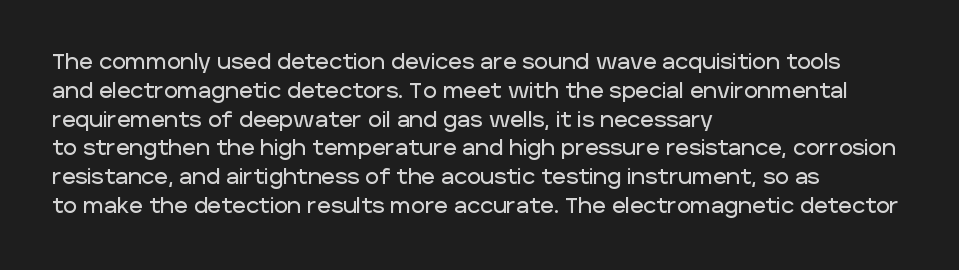
{"italic": "no", "underline": "no", "align": "left", "line_spacing": "normal", "line_spacing_ratio": 1.37, "letter_spacing": "normal", "letter_spacing_em": 0.0, "glyph_px": 21}
